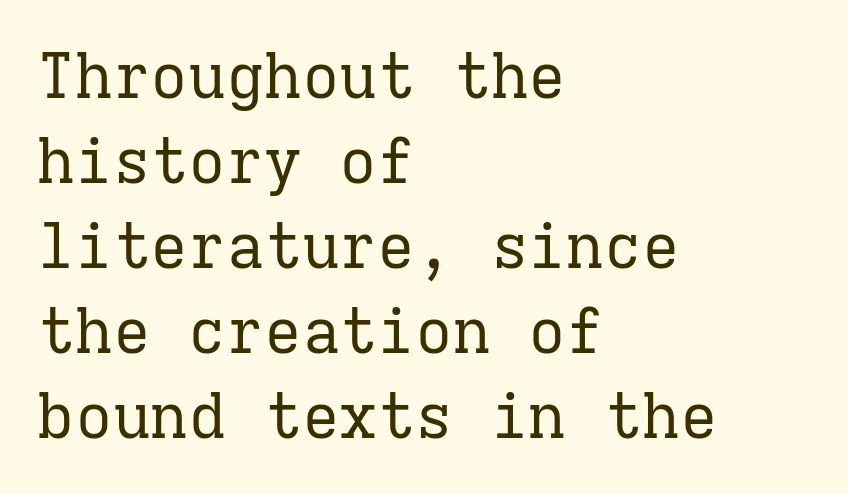
Q: Is the text bold? A: No.
Q: Is the text italic (slanted)? A: No, it is upright.
Q: Is the typeface a serif or a sans-serif typeface? A: Serif.
Q: Is the text underlined? A: No.
Q: How is the paragraph aligned? A: Left-aligned.
Q: Is the spacing between letters normal or unusually wide? A: Normal.
Q: Is the spacing between lines tight, normal or loose? A: Normal.
Q: Width (condensed, normal, or wide)? A: Normal.
Q: Stroke contrast? A: Low.
Q: x-height? A: Medium.
Q: Monospaced? A: Yes.
